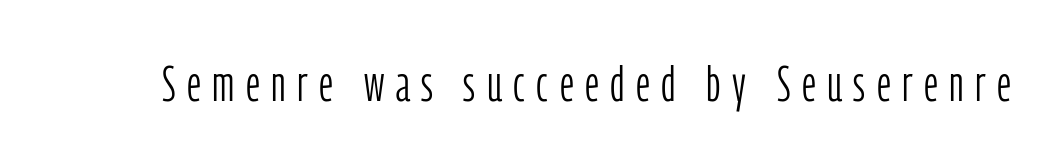
{"serif": "no", "italic": "no", "bold": "no", "weight": "light", "width": "condensed", "stroke_contrast": "low", "x_height": "medium", "monospaced": "no", "underline": "no", "letter_spacing": "wide", "letter_spacing_em": 0.23, "glyph_px": 50}
